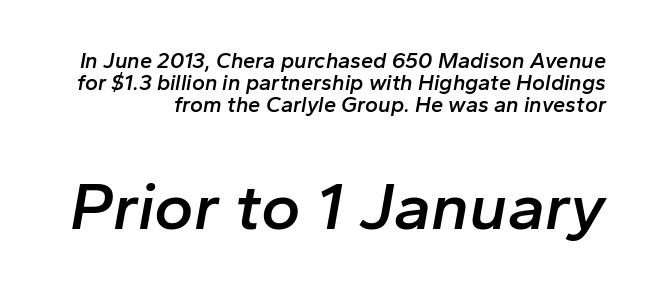
Q: Is the text bold? A: Semi-bold.
Q: Is the text italic (slanted)? A: Yes, it leans right by about 10 degrees.
Q: Is the text underlined? A: No.
Q: Is the spacing between letters normal or unusually wide? A: Normal.
Q: Is the spacing between lines tight, normal or loose? A: Tight.
Q: Which block of text is set in a larger size, the first (top) or the second (bottom)? A: The second (bottom) one.
Q: Width (condensed, normal, or wide)? A: Normal.
Q: Stroke contrast? A: Low.
Q: x-height? A: Medium.
Q: Monospaced? A: No.
